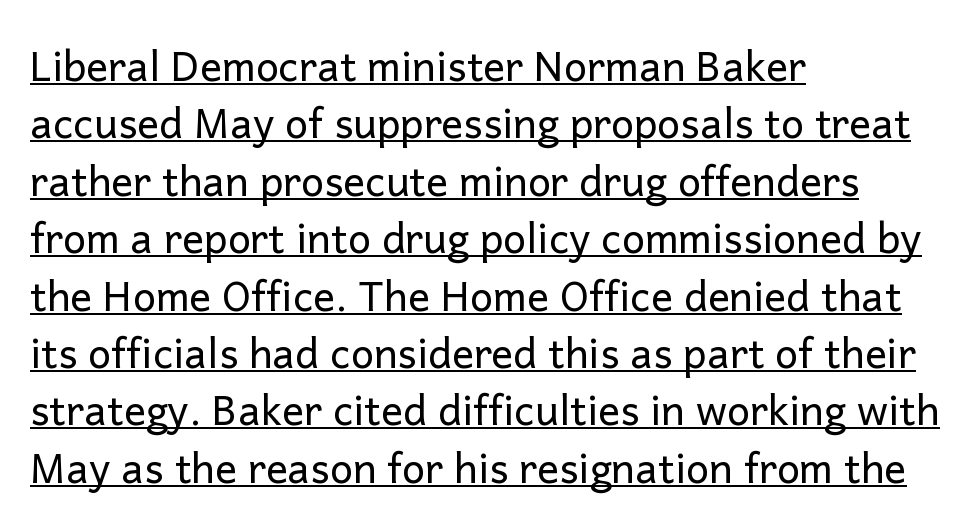
{"serif": "no", "italic": "no", "bold": "no", "weight": "regular", "width": "normal", "stroke_contrast": "low", "x_height": "medium", "monospaced": "no", "underline": "yes", "align": "left", "line_spacing": "normal", "line_spacing_ratio": 1.4, "letter_spacing": "normal", "letter_spacing_em": 0.0, "glyph_px": 41}
